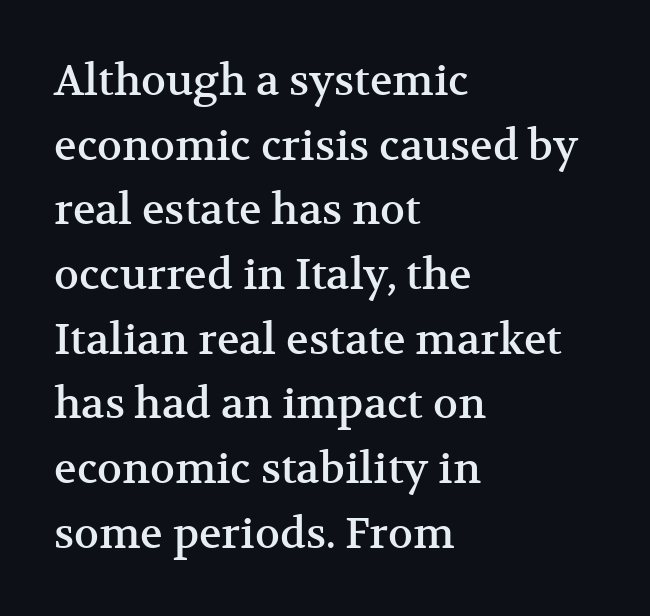
{"serif": "yes", "italic": "no", "width": "normal", "stroke_contrast": "medium", "x_height": "medium", "monospaced": "no", "underline": "no", "align": "left", "line_spacing": "normal", "line_spacing_ratio": 1.54, "letter_spacing": "normal", "letter_spacing_em": 0.0, "glyph_px": 42}
